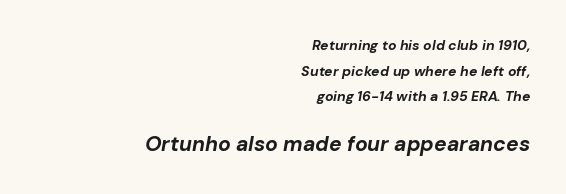
Q: Is the text bold? A: Yes.
Q: Is the text italic (slanted)? A: Yes, it leans right by about 10 degrees.
Q: Is the text underlined? A: No.
Q: How is the paragraph aligned? A: Right-aligned.
Q: Is the spacing between letters normal or unusually wide? A: Normal.
Q: Which block of text is set in a larger size, the first (top) or the second (bottom)? A: The second (bottom) one.
